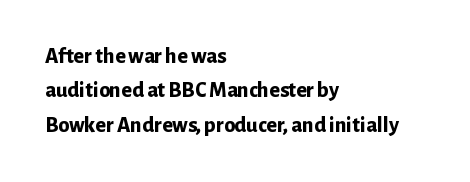
The image shows 22 px bold type, upright; set left-aligned, normal line spacing (1.56x), normal letter spacing, not underlined.
